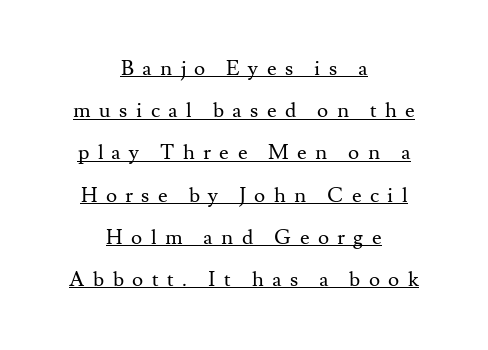
Between one letter and the next there's a generous, obvious gap. Successive baselines arrive slowly, with a big drop between each. The axis of the letterforms is exactly vertical. These lines stack symmetrically, like a column narrowing and widening about its center.
